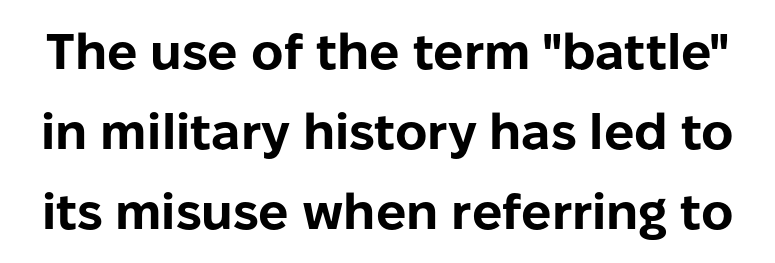
{"serif": "no", "italic": "no", "bold": "yes", "weight": "bold", "width": "normal", "stroke_contrast": "low", "x_height": "medium", "monospaced": "no", "underline": "no", "line_spacing": "normal", "line_spacing_ratio": 1.6, "letter_spacing": "normal", "letter_spacing_em": 0.0, "glyph_px": 50}
